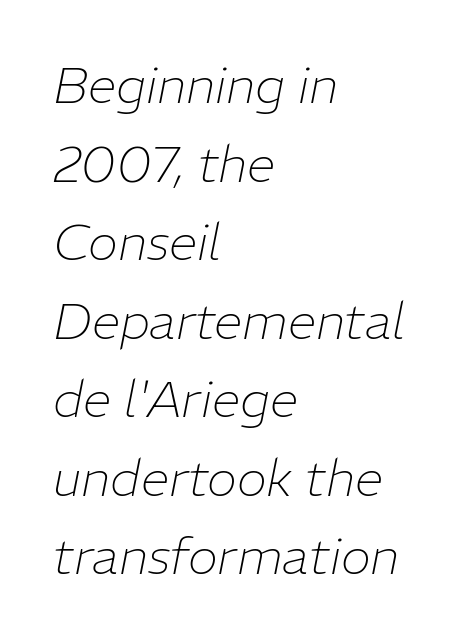
{"italic": "yes", "lean": "right", "slant_degrees": 11, "bold": "no", "weight": "thin", "width": "normal", "stroke_contrast": "low", "x_height": "medium", "monospaced": "no", "underline": "no", "align": "left", "line_spacing": "normal", "line_spacing_ratio": 1.54, "letter_spacing": "normal", "letter_spacing_em": 0.0, "glyph_px": 51}
